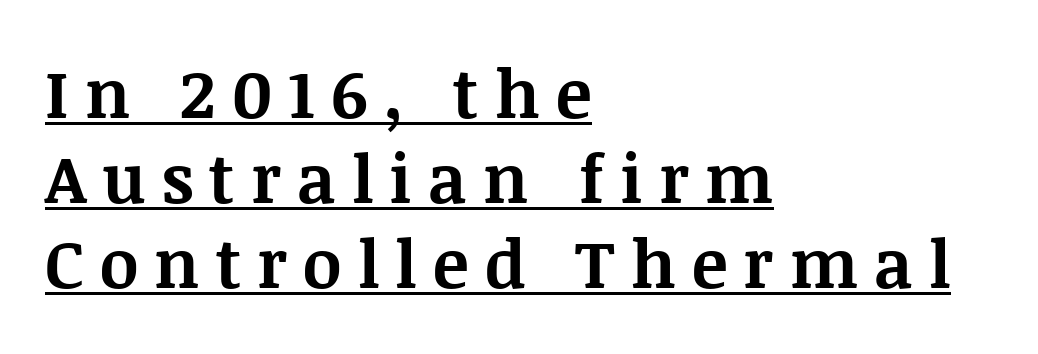
{"serif": "yes", "italic": "no", "bold": "yes", "weight": "bold", "width": "normal", "stroke_contrast": "medium", "x_height": "large", "monospaced": "no", "underline": "yes", "align": "left", "line_spacing": "normal", "line_spacing_ratio": 1.27, "letter_spacing": "wide", "letter_spacing_em": 0.24, "glyph_px": 67}
